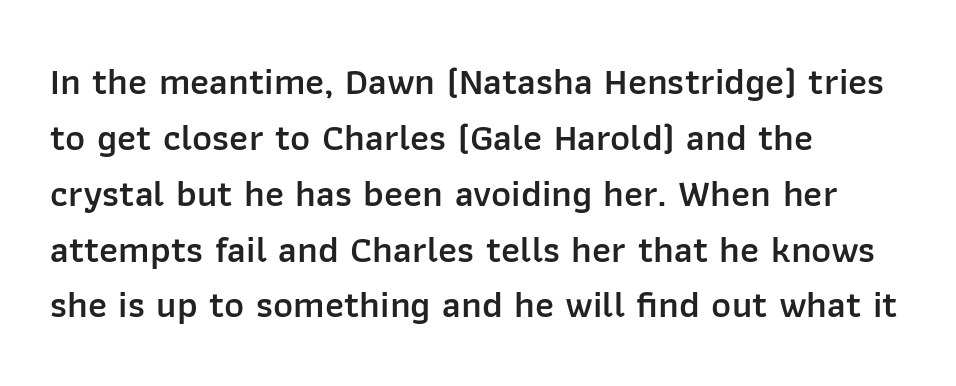
{"serif": "no", "italic": "no", "bold": "semi", "weight": "semibold", "width": "normal", "stroke_contrast": "low", "x_height": "medium", "monospaced": "no", "underline": "no", "align": "left", "line_spacing": "normal", "line_spacing_ratio": 1.47, "letter_spacing": "normal", "letter_spacing_em": 0.0, "glyph_px": 38}
